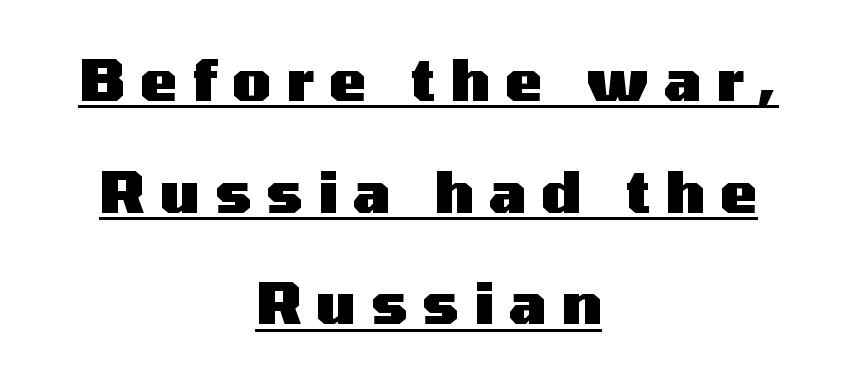
This block would shrink considerably if given ordinary leading; it's expanded now. You'd pick this weight for a headline — it's a proper bold. The characters display no serif detailing; their extremities are plain. Loose tracking; the words dissolve into strings of separated letters.
